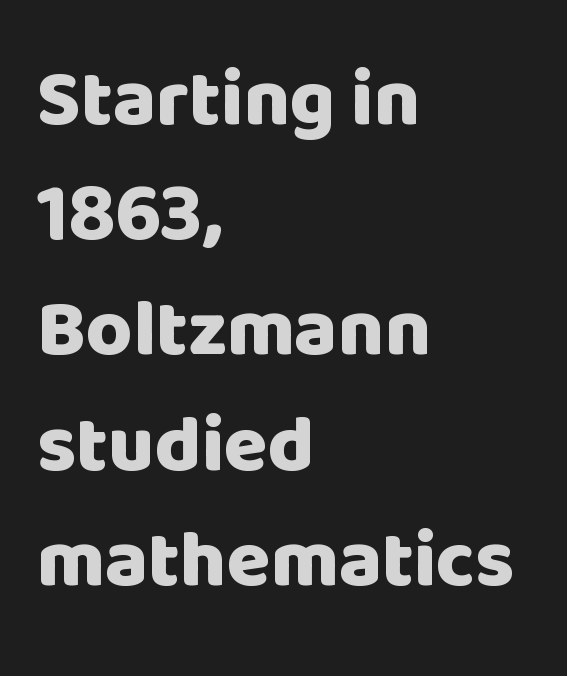
The image shows 80 px heavy sans-serif type, upright; set left-aligned, normal line spacing (1.44x), normal letter spacing, not underlined; low stroke contrast and a large x-height.
